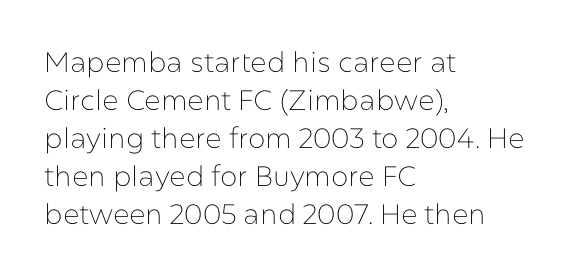
Q: Is the text bold? A: No.
Q: Is the text italic (slanted)? A: No, it is upright.
Q: Is the typeface a serif or a sans-serif typeface? A: Sans-serif.
Q: Is the text underlined? A: No.
Q: How is the paragraph aligned? A: Left-aligned.
Q: Is the spacing between letters normal or unusually wide? A: Normal.
Q: Is the spacing between lines tight, normal or loose? A: Normal.
Q: Width (condensed, normal, or wide)? A: Normal.
Q: Stroke contrast? A: Low.
Q: x-height? A: Medium.
Q: Monospaced? A: No.
